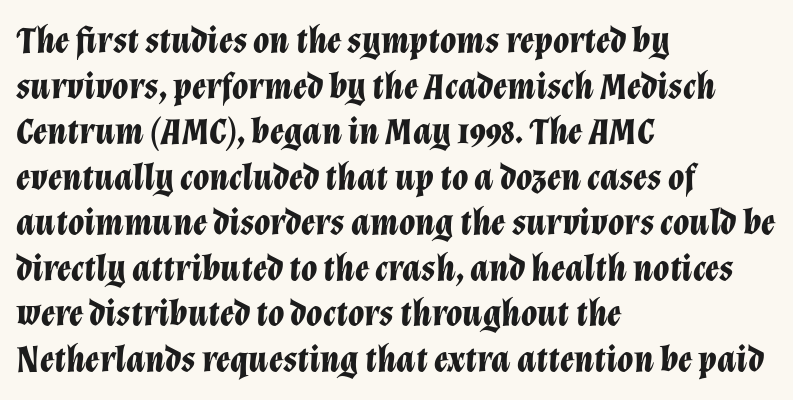
The image shows 37 px bold type, italic (leaning right); set left-aligned, line spacing 1.23x, normal letter spacing, not underlined; low stroke contrast and a medium x-height.
